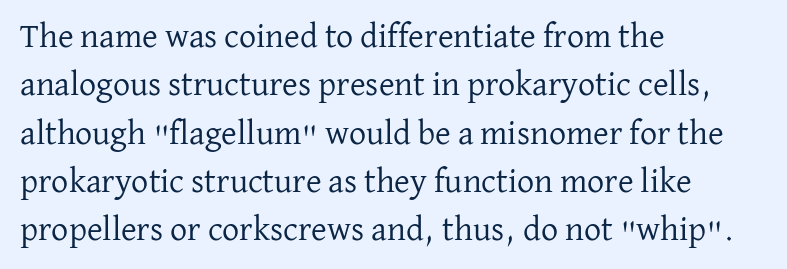
Q: Is the text bold? A: No.
Q: Is the text italic (slanted)? A: No, it is upright.
Q: Is the typeface a serif or a sans-serif typeface? A: Serif.
Q: Is the text underlined? A: No.
Q: How is the paragraph aligned? A: Left-aligned.
Q: Is the spacing between letters normal or unusually wide? A: Normal.
Q: Is the spacing between lines tight, normal or loose? A: Normal.
Q: Width (condensed, normal, or wide)? A: Normal.
Q: Stroke contrast? A: Low.
Q: x-height? A: Medium.
Q: Monospaced? A: No.
